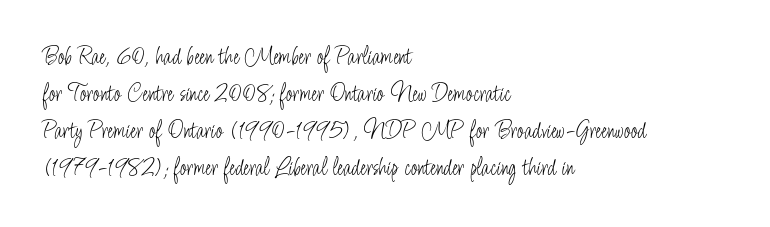
Q: Is the text bold? A: No.
Q: Is the text italic (slanted)? A: Yes.
Q: Is the text underlined? A: No.
Q: How is the paragraph aligned? A: Left-aligned.
Q: Is the spacing between letters normal or unusually wide? A: Normal.
Q: Is the spacing between lines tight, normal or loose? A: Normal.
